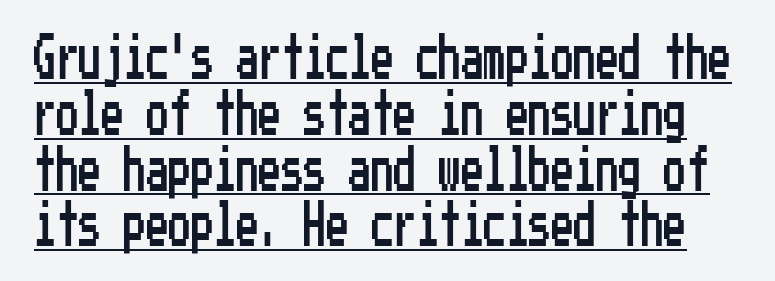
{"serif": "no", "italic": "no", "width": "condensed", "stroke_contrast": "low", "x_height": "medium", "underline": "yes", "line_spacing_ratio": 1.24, "letter_spacing": "normal", "letter_spacing_em": 0.0, "glyph_px": 45}
